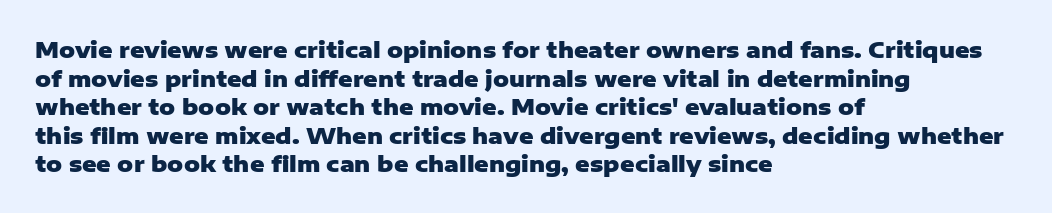
{"italic": "no", "bold": "yes", "underline": "no", "align": "left", "line_spacing": "normal", "line_spacing_ratio": 1.3, "letter_spacing": "normal", "letter_spacing_em": 0.0, "glyph_px": 22}
